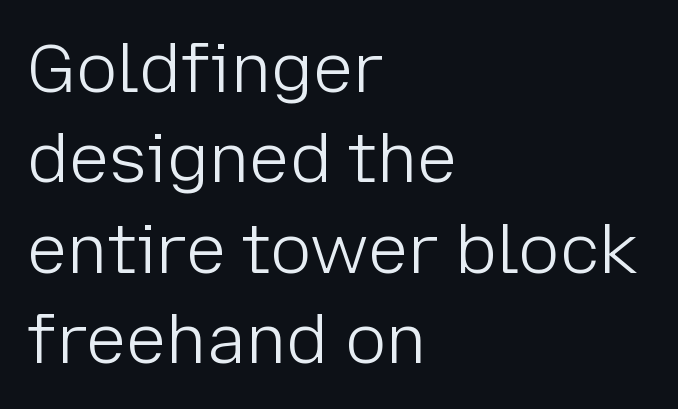
Q: Is the text bold? A: No.
Q: Is the text italic (slanted)? A: No, it is upright.
Q: Is the typeface a serif or a sans-serif typeface? A: Sans-serif.
Q: Is the text underlined? A: No.
Q: How is the paragraph aligned? A: Left-aligned.
Q: Is the spacing between letters normal or unusually wide? A: Normal.
Q: Is the spacing between lines tight, normal or loose? A: Normal.
Q: Width (condensed, normal, or wide)? A: Normal.
Q: Stroke contrast? A: Low.
Q: x-height? A: Medium.
Q: Monospaced? A: No.
